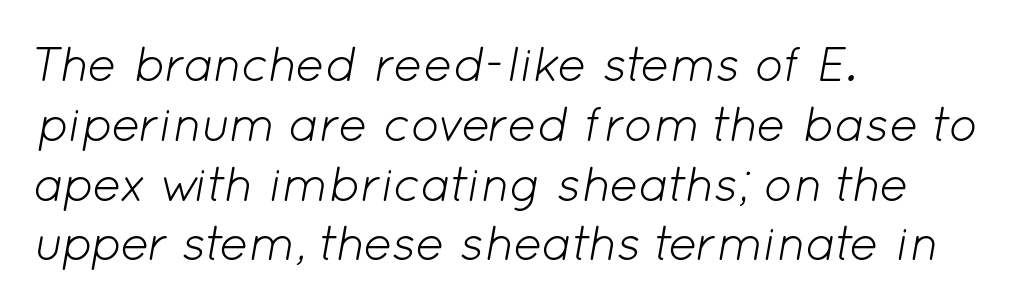
Q: Is the text bold? A: No.
Q: Is the text italic (slanted)? A: Yes, it leans right by about 12 degrees.
Q: Is the text underlined? A: No.
Q: How is the paragraph aligned? A: Left-aligned.
Q: Is the spacing between letters normal or unusually wide? A: Normal.
Q: Width (condensed, normal, or wide)? A: Normal.
Q: Stroke contrast? A: Low.
Q: x-height? A: Medium.
Q: Monospaced? A: No.
